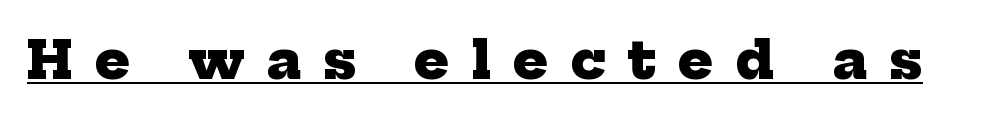
Thick stems and heavy bowls — unmistakably bold. Examine the stroke ends and you'll spot serifs. Compared with undecorated copy, this sample adds a rule below the words. Is the letter spacing exaggerated? Yes — the characters are pushed far apart. Proportional: the letters do not fall into vertical columns.
